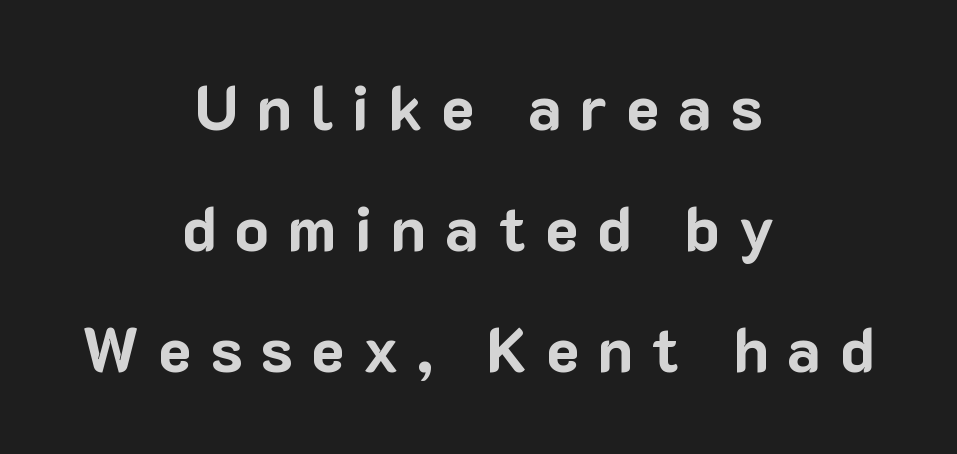
The image shows 62 px bold sans-serif type, upright; set centered, loose line spacing (1.95x), unusually wide letter spacing (+0.3 em), not underlined; low stroke contrast and a medium x-height.
